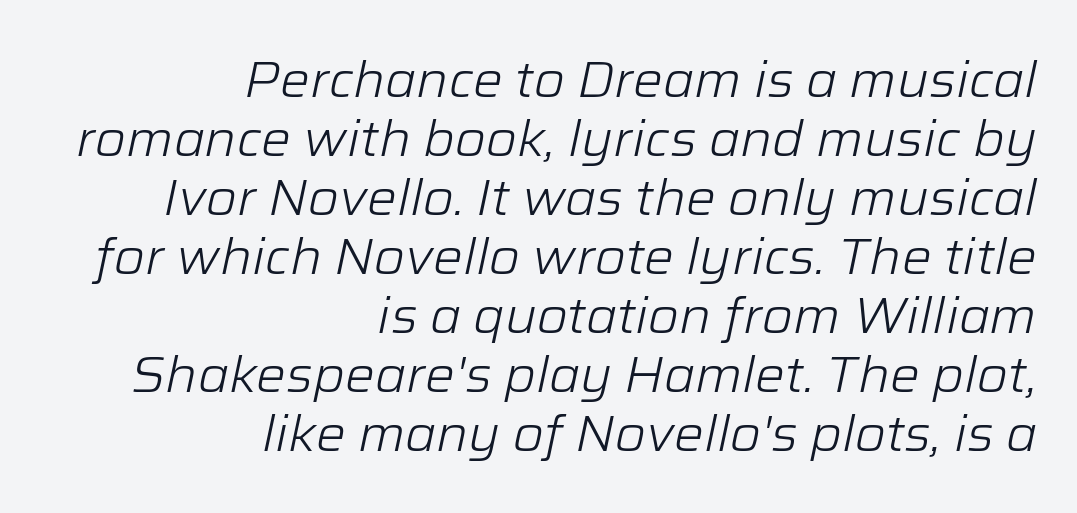
How are the letters spaced? Ordinarily, with no added tracking. This rendering features lettering with no underline. Reading down the block, your eye finds every line finishing at a fixed right position. The strokes are not fattened; the text isn't bold.
